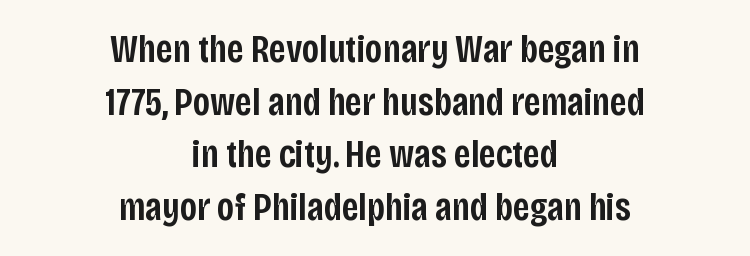
These words are printed semibold, heavier than regular yet not bold. Nope, no serifs anywhere on these letters. Posture: straight, roman, zero tilt. How are the letters spaced? Ordinarily, with no added tracking. Decoration check: the copy has no underline.
